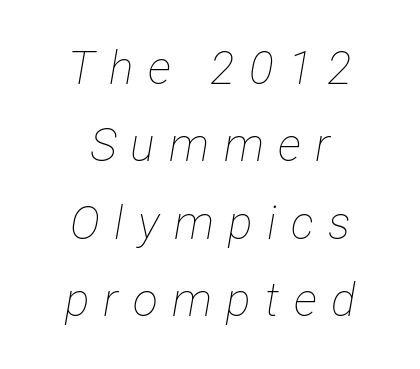
{"italic": "yes", "lean": "right", "slant_degrees": 12, "bold": "no", "weight": "thin", "width": "condensed", "stroke_contrast": "low", "x_height": "medium", "monospaced": "no", "underline": "no", "align": "center", "line_spacing": "normal", "line_spacing_ratio": 1.68, "letter_spacing": "wide", "letter_spacing_em": 0.31, "glyph_px": 46}
